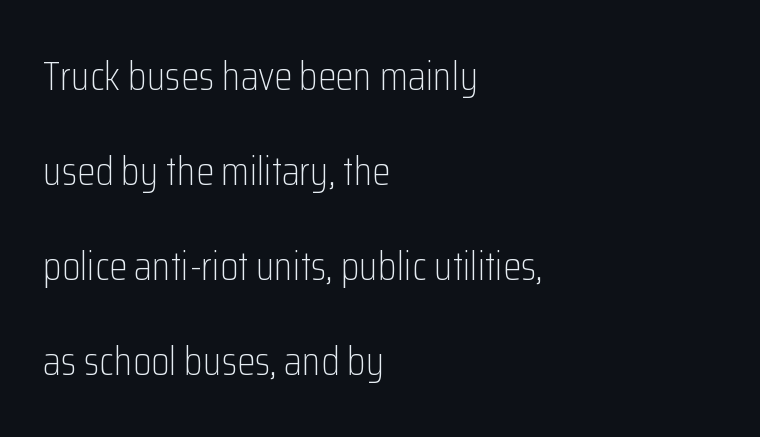
The image shows 41 px light, condensed sans-serif type, upright; set left-aligned, loose line spacing (2.32x), normal letter spacing, not underlined; low stroke contrast and a medium x-height.
